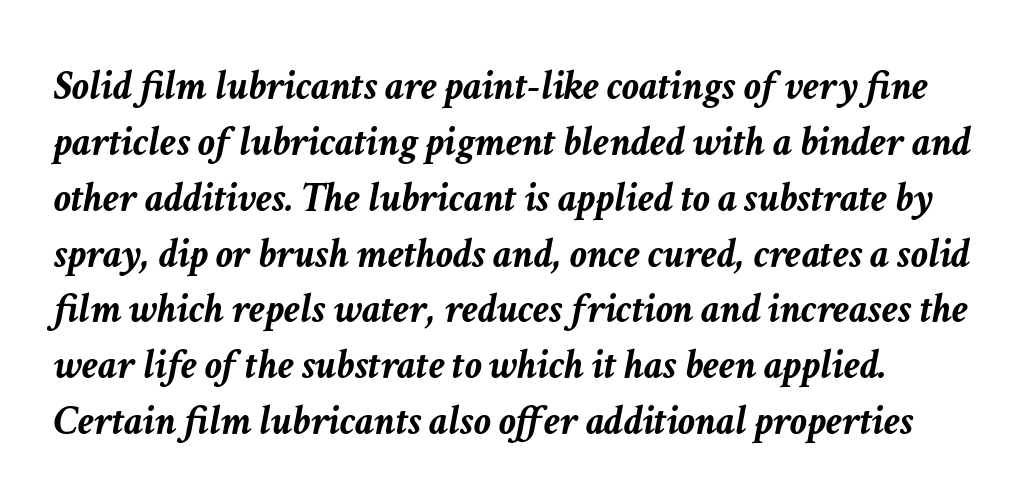
The image shows 42 px semibold type, italic (leaning right); set normal line spacing (1.33x), normal letter spacing, not underlined; low stroke contrast and a medium x-height.
